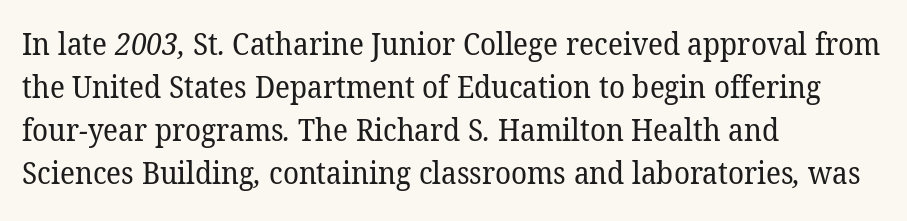
Q: Is the text bold? A: No.
Q: Is the typeface a serif or a sans-serif typeface? A: Serif.
Q: Is the text underlined? A: No.
Q: How is the paragraph aligned? A: Left-aligned.
Q: Is the spacing between letters normal or unusually wide? A: Normal.
Q: Is the spacing between lines tight, normal or loose? A: Normal.
Q: Width (condensed, normal, or wide)? A: Normal.
Q: Stroke contrast? A: Low.
Q: x-height? A: Medium.
Q: Monospaced? A: No.
